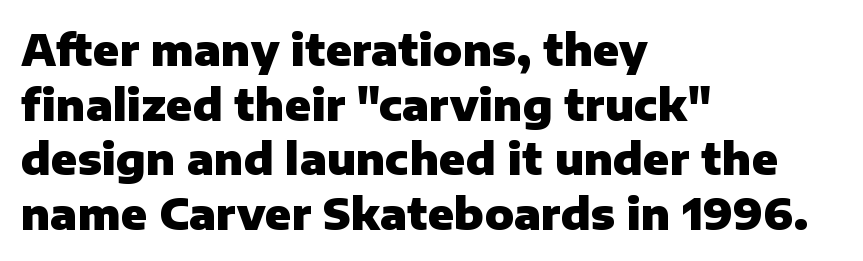
The image shows 43 px heavy sans-serif type, upright; set left-aligned, normal line spacing (1.27x), normal letter spacing, not underlined; low stroke contrast and a medium x-height.
